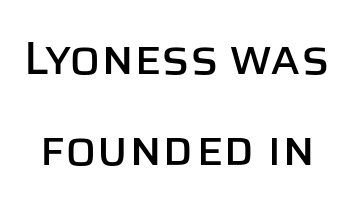
The image shows 46 px sans-serif type, upright; set loose line spacing (1.98x), normal letter spacing, not underlined; low stroke contrast and a large x-height.
